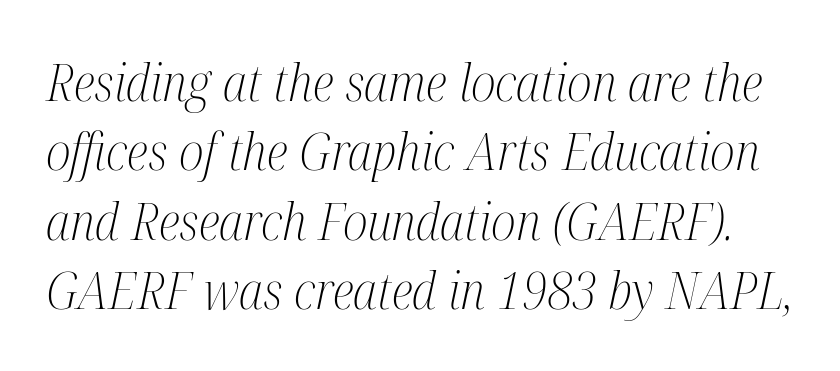
Q: Is the text bold? A: No.
Q: Is the text italic (slanted)? A: Yes, it leans right by about 12 degrees.
Q: Is the typeface a serif or a sans-serif typeface? A: Serif.
Q: Is the text underlined? A: No.
Q: Is the spacing between letters normal or unusually wide? A: Normal.
Q: Is the spacing between lines tight, normal or loose? A: Normal.
Q: Width (condensed, normal, or wide)? A: Condensed.
Q: Stroke contrast? A: Medium.
Q: x-height? A: Medium.
Q: Monospaced? A: No.
